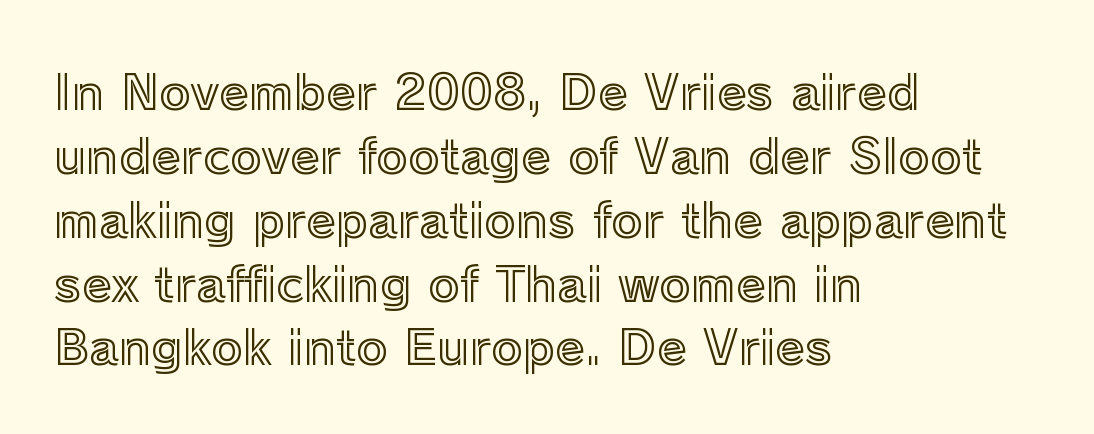
Q: Is the text italic (slanted)? A: No, it is upright.
Q: Is the text underlined? A: No.
Q: How is the paragraph aligned? A: Left-aligned.
Q: Is the spacing between letters normal or unusually wide? A: Normal.
Q: Is the spacing between lines tight, normal or loose? A: Normal.
Q: Width (condensed, normal, or wide)? A: Normal.
Q: x-height? A: Medium.
Q: Monospaced? A: No.
